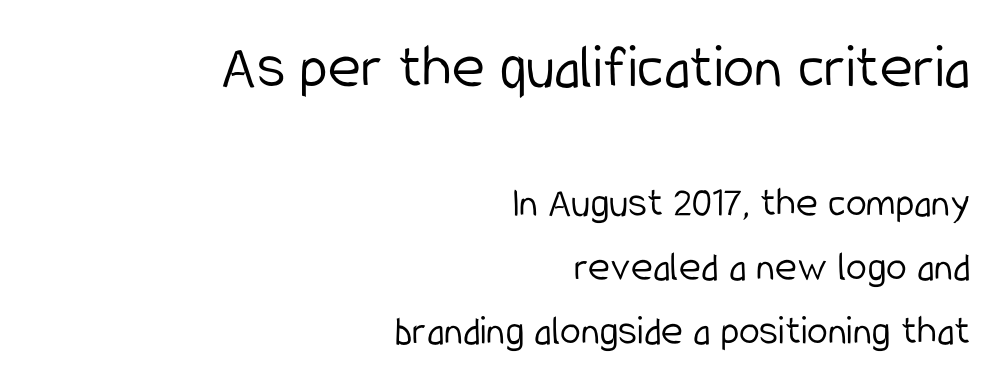
What's the leading like? Ordinary, nothing unusual. The rendering uses natural spacing where letterforms have individual widths. Words float on clear page, feet unadorned. The font's upright variant was chosen for this text.
